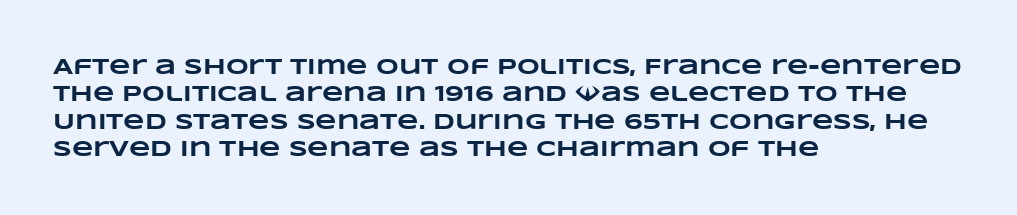
The lines sit at an ordinary, default distance from one another. Has an underline been added? It has not. As a designer I'd log this as weight 700, bold. Reading down the block, your eye returns to a fixed left position each line. Nobody touched the tracking dial on this one.
